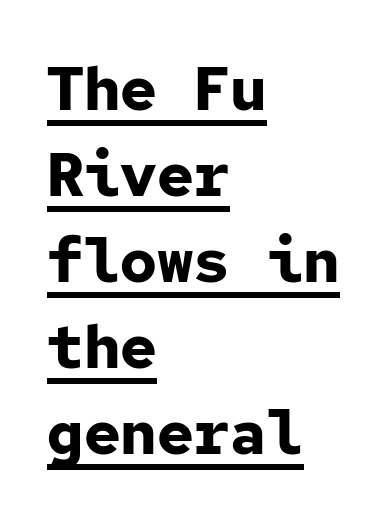
Compared with typical paragraphs, the rows here are spaced about the same. A typesetter would call this monospace, since all characters share one set width. These lines keep a tight, regular rhythm from letter to letter. The rendering anchors every line to the left-hand side. The face used here appears with an underline applied. Serifs: no, the terminals of the letterforms are clean.
